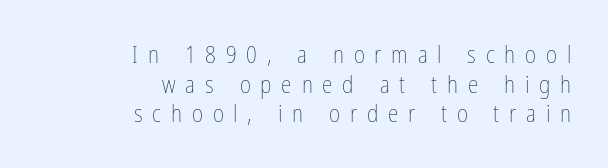
Q: Is the text bold? A: No.
Q: Is the text italic (slanted)? A: No, it is upright.
Q: Is the text underlined? A: No.
Q: How is the paragraph aligned? A: Right-aligned.
Q: Is the spacing between letters normal or unusually wide? A: Unusually wide.
